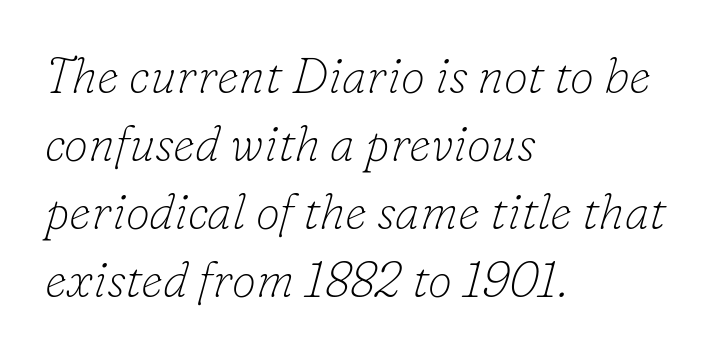
Glyph-to-glyph distance matches everyday printed text. A clean baseline with only descenders dipping below it. Does the copy run flush right? No — it runs flush left. Serifs: yes, visible at the terminals of the letterforms.
